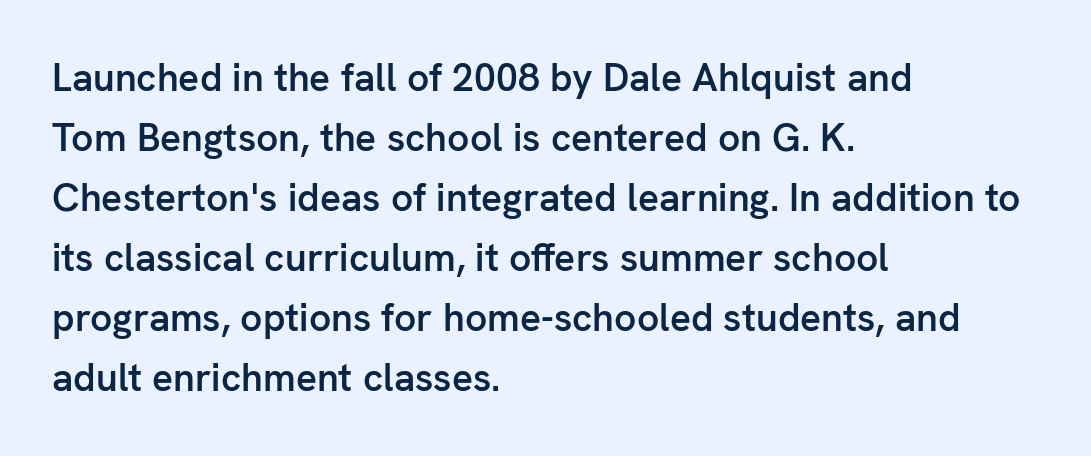
Notice how descenders clear the ascenders below comfortably — that's standard leading. A sans-serif font was chosen for this passage. The passage shown is semibold, sitting just below true bold. This is roman type, the default non-slanted kind. Each row of text sits above clean, open space. Glyph-to-glyph distance matches everyday printed text.
